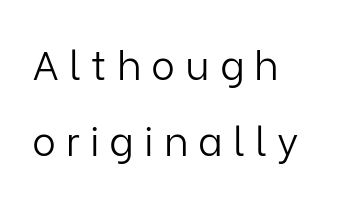
{"serif": "no", "italic": "no", "bold": "no", "weight": "light", "width": "normal", "stroke_contrast": "low", "x_height": "medium", "monospaced": "no", "underline": "no", "align": "left", "line_spacing": "loose", "line_spacing_ratio": 1.91, "letter_spacing": "wide", "letter_spacing_em": 0.25, "glyph_px": 40}
